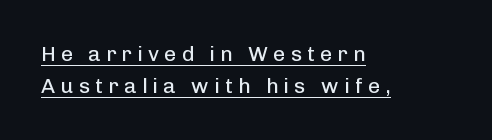
Q: Is the text bold? A: No.
Q: Is the text italic (slanted)? A: No, it is upright.
Q: Is the text underlined? A: Yes.
Q: How is the paragraph aligned? A: Left-aligned.
Q: Is the spacing between letters normal or unusually wide? A: Unusually wide.
Q: Is the spacing between lines tight, normal or loose? A: Normal.
